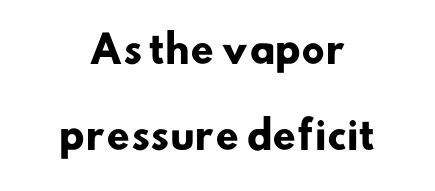
{"serif": "no", "bold": "yes", "weight": "heavy", "width": "normal", "stroke_contrast": "low", "x_height": "small", "monospaced": "no", "underline": "no", "line_spacing": "loose", "line_spacing_ratio": 2.33, "letter_spacing": "normal", "letter_spacing_em": 0.0, "glyph_px": 37}
